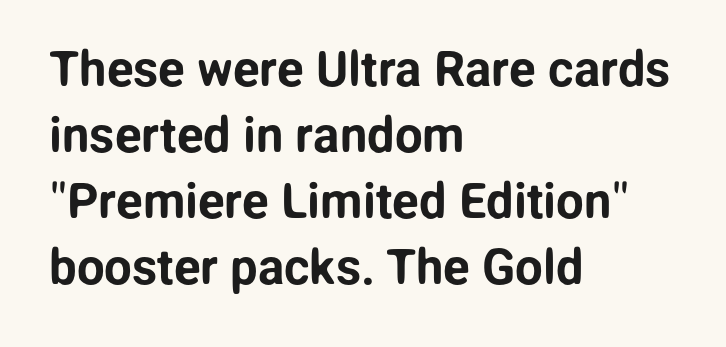
{"serif": "no", "italic": "no", "width": "normal", "stroke_contrast": "low", "x_height": "medium", "monospaced": "no", "underline": "no", "align": "left", "line_spacing": "normal", "line_spacing_ratio": 1.35, "letter_spacing": "normal", "letter_spacing_em": 0.0, "glyph_px": 49}
